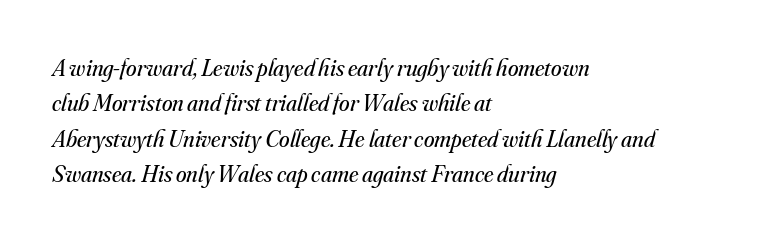
{"italic": "yes", "lean": "right", "slant_degrees": 16, "bold": "no", "underline": "no", "align": "left", "line_spacing": "normal", "line_spacing_ratio": 1.47, "letter_spacing": "normal", "letter_spacing_em": 0.0, "glyph_px": 24}
